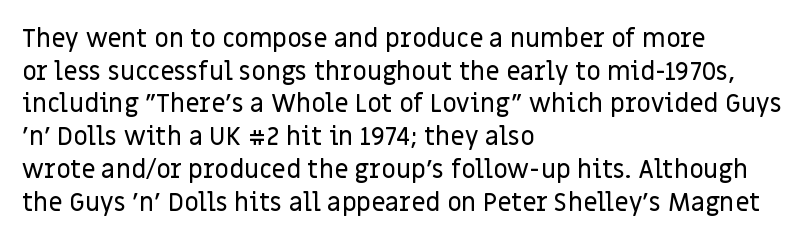
The image shows 25 px text type, upright; set left-aligned, normal line spacing (1.31x), normal letter spacing, not underlined.
